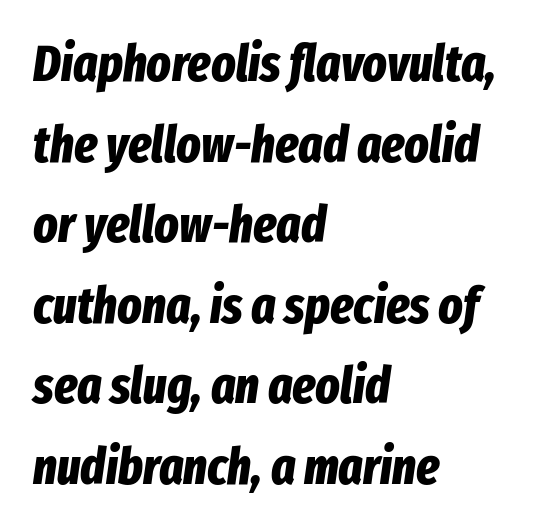
These lines are rendered in a variable-pitch font. Tracking here is standard; glyphs follow each other at the usual distance. Thick stems and heavy bowls — unmistakably bold. Is the type slanted? Yes — the strokes lean at a clear angle. In CSS terms this would be text-align: left.
